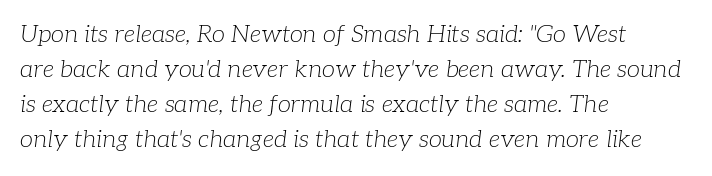
This sample uses plain, unmodified letter spacing. The glyphs are unaccompanied by any horizontal stroke below them. The paragraph shown leans on its left margin. This block has exactly the height ordinary leading produces.
